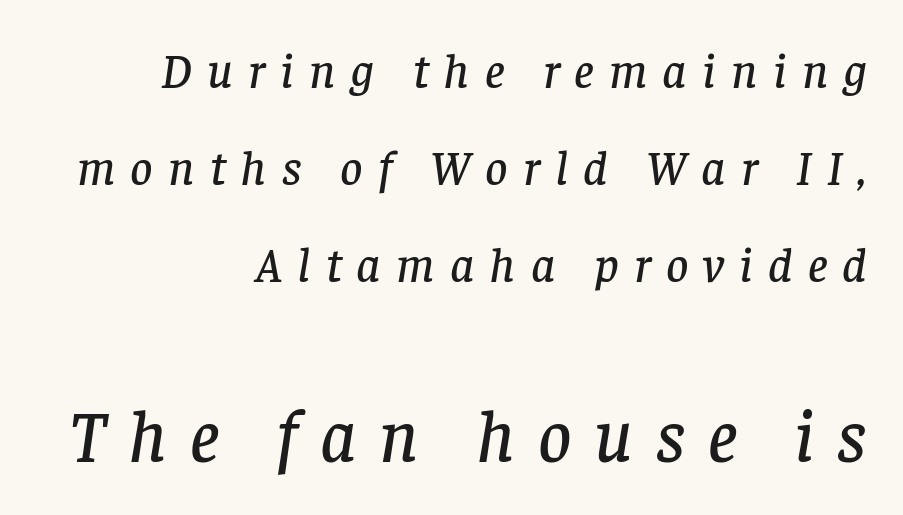
{"serif": "yes", "italic": "yes", "lean": "right", "slant_degrees": 8, "width": "normal", "stroke_contrast": "low", "x_height": "large", "monospaced": "no", "underline": "no", "align": "right", "line_spacing": "loose", "line_spacing_ratio": 1.98, "letter_spacing": "wide", "letter_spacing_em": 0.31, "larger_block": "second", "size_ratio": 1.49, "glyph_px": 73}
